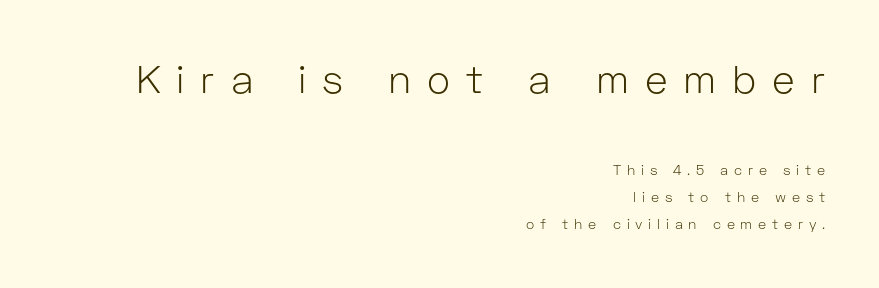
{"serif": "no", "italic": "no", "bold": "no", "weight": "light", "width": "normal", "stroke_contrast": "low", "x_height": "medium", "monospaced": "no", "underline": "no", "align": "right", "line_spacing": "loose", "line_spacing_ratio": 1.94, "letter_spacing": "wide", "letter_spacing_em": 0.41, "larger_block": "first", "size_ratio": 2.79, "glyph_px": 39}
